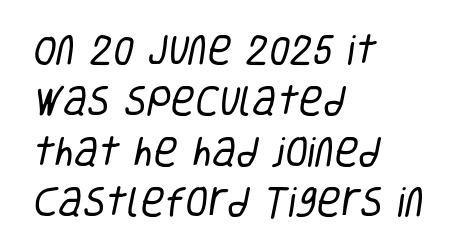
The letterforms sit at book weight or below. The lines sit at an ordinary, default distance from one another. Check where the strokes stop: nothing finishes them off — pure sans. Is the block centered? No — it sits flush against the left margin. There is no visible air inserted between adjacent glyphs.
